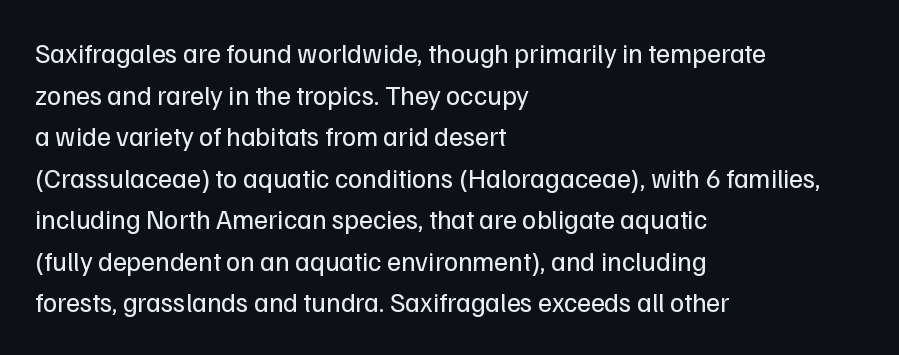
Q: Is the text bold? A: No.
Q: Is the text italic (slanted)? A: No, it is upright.
Q: Is the text underlined? A: No.
Q: How is the paragraph aligned? A: Left-aligned.
Q: Is the spacing between letters normal or unusually wide? A: Normal.
Q: Is the spacing between lines tight, normal or loose? A: Normal.
